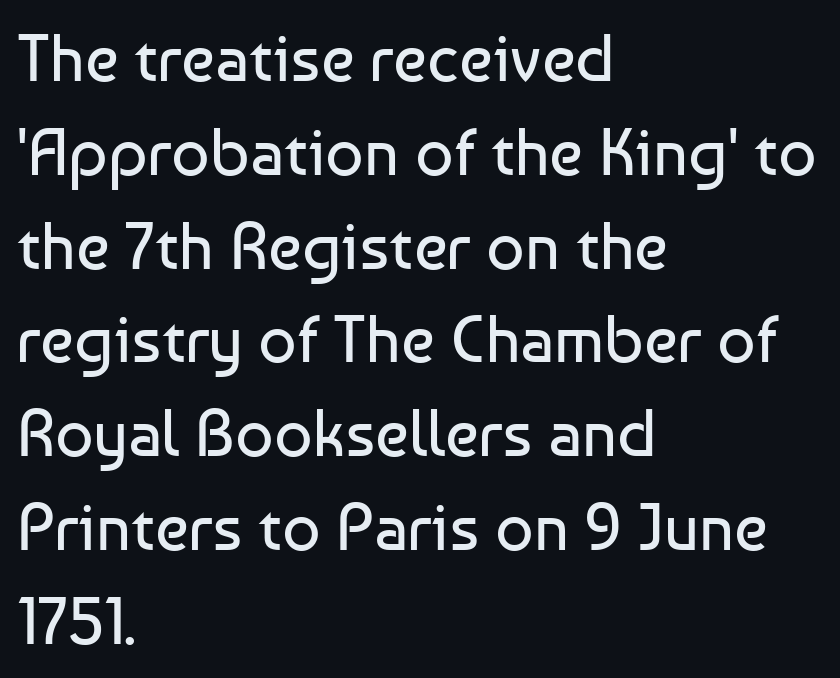
Each new line begins a customary step beneath the previous one. Is the letter spacing exaggerated? No — it looks like the ordinary default. Each row of text sits above clean, open space. A classic flush-left, rag-right setting is used for this passage. Vertical stems look standard width or narrower in stroke.
